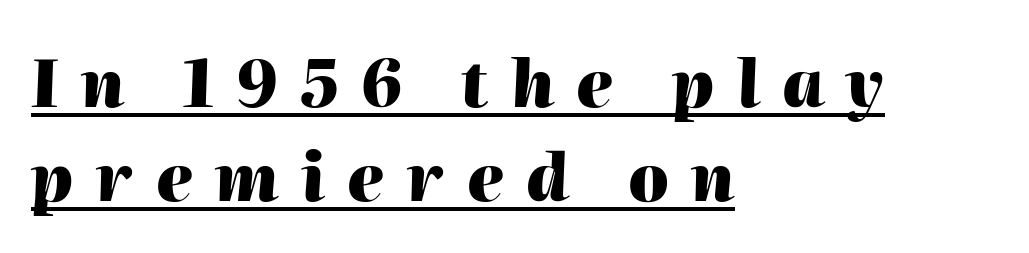
The image shows 64 px heavy type, italic (leaning right); set left-aligned, normal line spacing (1.47x), unusually wide letter spacing (+0.35 em), underlined; high stroke contrast and a medium x-height.
